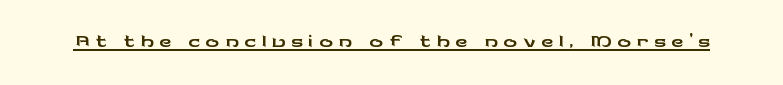
{"serif": "no", "italic": "no", "width": "wide", "stroke_contrast": "low", "x_height": "medium", "monospaced": "no", "underline": "yes", "glyph_px": 34}
